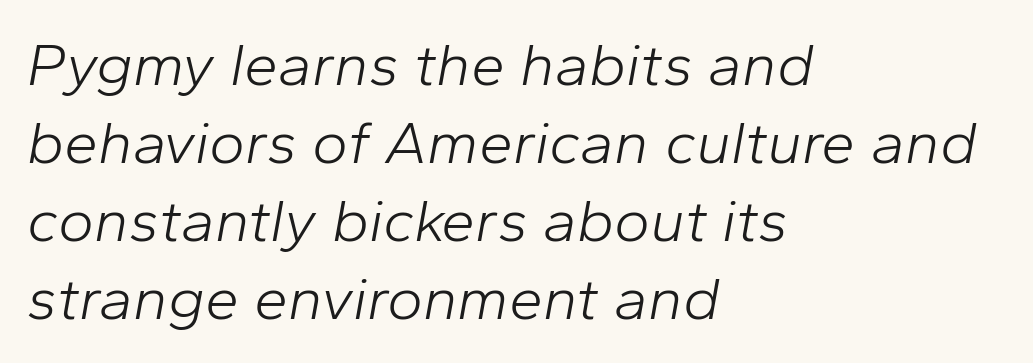
Q: Is the text bold? A: No.
Q: Is the text italic (slanted)? A: Yes, it leans right by about 10 degrees.
Q: Is the text underlined? A: No.
Q: How is the paragraph aligned? A: Left-aligned.
Q: Is the spacing between letters normal or unusually wide? A: Normal.
Q: Is the spacing between lines tight, normal or loose? A: Normal.
Q: Width (condensed, normal, or wide)? A: Normal.
Q: Stroke contrast? A: Low.
Q: x-height? A: Medium.
Q: Monospaced? A: No.
